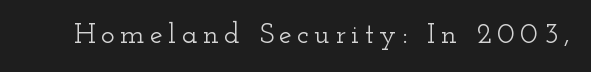
{"serif": "yes", "italic": "no", "width": "wide", "stroke_contrast": "low", "x_height": "small", "monospaced": "no", "underline": "no", "glyph_px": 29}
